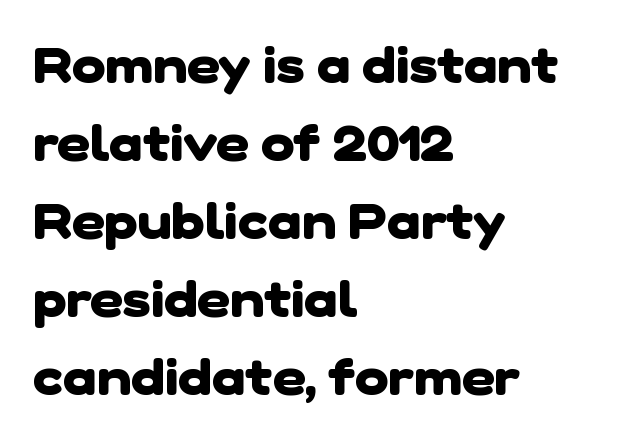
{"serif": "no", "bold": "yes", "weight": "heavy", "width": "normal", "stroke_contrast": "low", "x_height": "medium", "monospaced": "no", "underline": "no", "align": "left", "line_spacing": "normal", "line_spacing_ratio": 1.53, "letter_spacing": "normal", "letter_spacing_em": 0.0, "glyph_px": 51}
